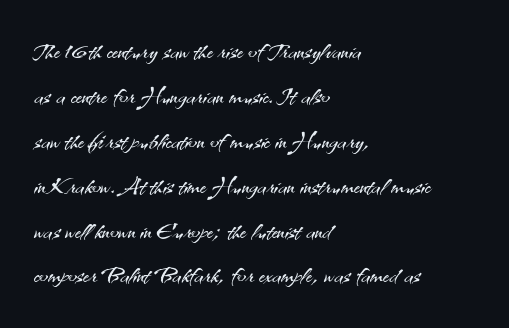
Q: Is the text bold? A: No.
Q: Is the text italic (slanted)? A: Yes.
Q: Is the typeface a serif or a sans-serif typeface? A: Sans-serif.
Q: Is the text underlined? A: No.
Q: How is the paragraph aligned? A: Left-aligned.
Q: Is the spacing between letters normal or unusually wide? A: Normal.
Q: Is the spacing between lines tight, normal or loose? A: Normal.
Q: Width (condensed, normal, or wide)? A: Normal.
Q: Stroke contrast? A: Medium.
Q: x-height? A: Small.
Q: Monospaced? A: No.
